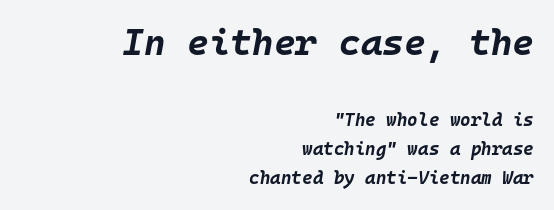
{"italic": "yes", "lean": "right", "slant_degrees": 10, "bold": "yes", "weight": "bold", "width": "normal", "stroke_contrast": "low", "x_height": "large", "monospaced": "yes", "underline": "no", "align": "right", "line_spacing": "normal", "line_spacing_ratio": 1.61, "letter_spacing": "normal", "letter_spacing_em": 0.0, "larger_block": "first", "size_ratio": 2.06, "glyph_px": 37}
